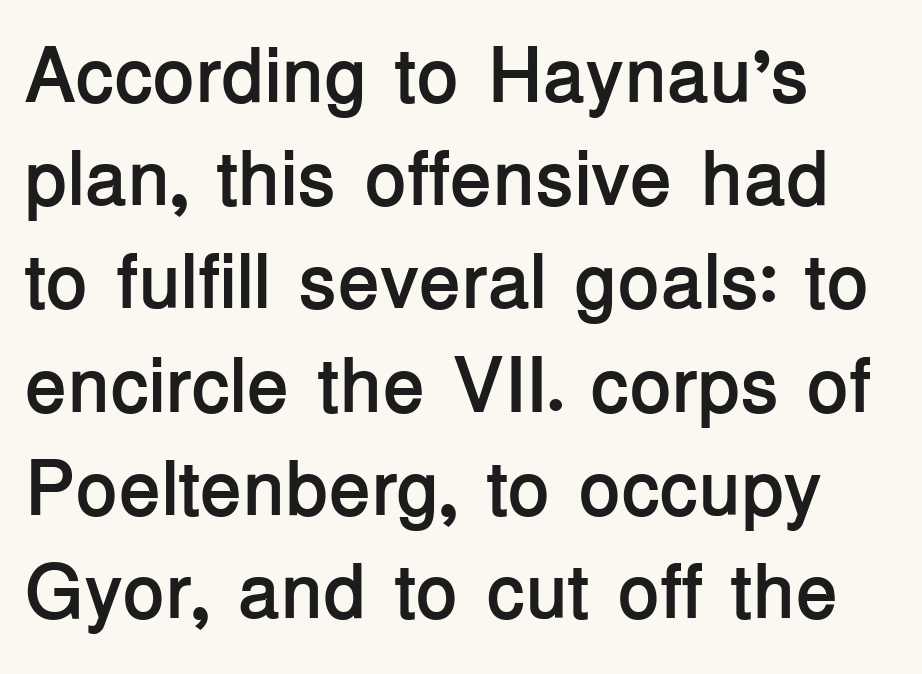
Q: Is the text bold? A: Yes.
Q: Is the text italic (slanted)? A: No, it is upright.
Q: Is the typeface a serif or a sans-serif typeface? A: Sans-serif.
Q: Is the text underlined? A: No.
Q: Is the spacing between letters normal or unusually wide? A: Normal.
Q: Is the spacing between lines tight, normal or loose? A: Normal.
Q: Width (condensed, normal, or wide)? A: Normal.
Q: Stroke contrast? A: Low.
Q: x-height? A: Medium.
Q: Monospaced? A: No.
